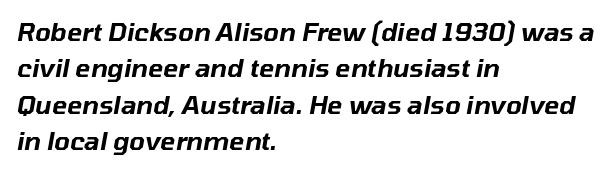
Q: Is the text italic (slanted)? A: Yes, it leans right by about 10 degrees.
Q: Is the text underlined? A: No.
Q: How is the paragraph aligned? A: Left-aligned.
Q: Is the spacing between letters normal or unusually wide? A: Normal.
Q: Is the spacing between lines tight, normal or loose? A: Normal.
